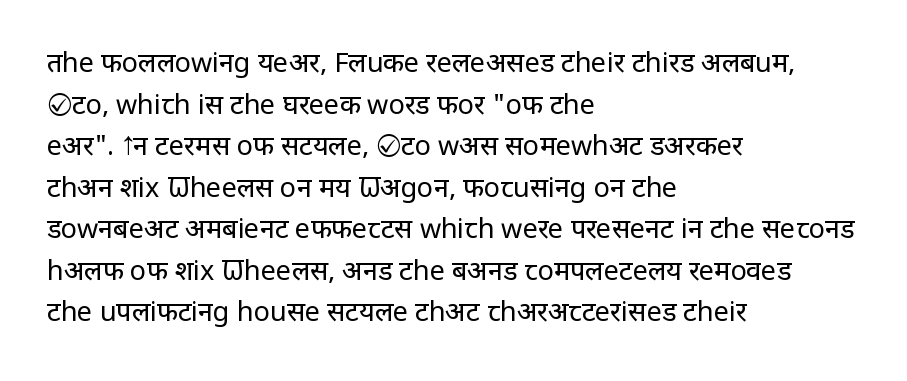
This sample uses an upright cut, with every glyph sitting square on the baseline. Lines of text with bare space underneath. The setting favours the left margin, as ordinary paragraphs usually do. Leading: standard. The typesetting does not lean heavy: it is not bold. You could call the tracking neutral — neither tight nor loose.
